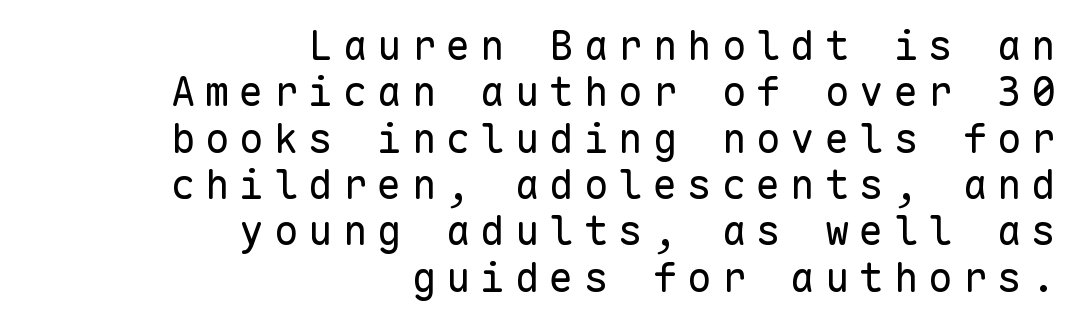
The image shows 41 px regular-weight sans-serif type, upright, monospaced; set right-aligned, tight line spacing (1.13x), unusually wide letter spacing (+0.24 em), not underlined; low stroke contrast and a medium x-height.
